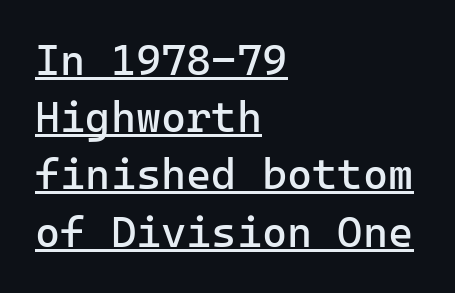
The image shows 43 px regular-weight sans-serif type, upright, monospaced; set left-aligned, normal line spacing (1.33x), normal letter spacing, underlined; low stroke contrast and a medium x-height.
